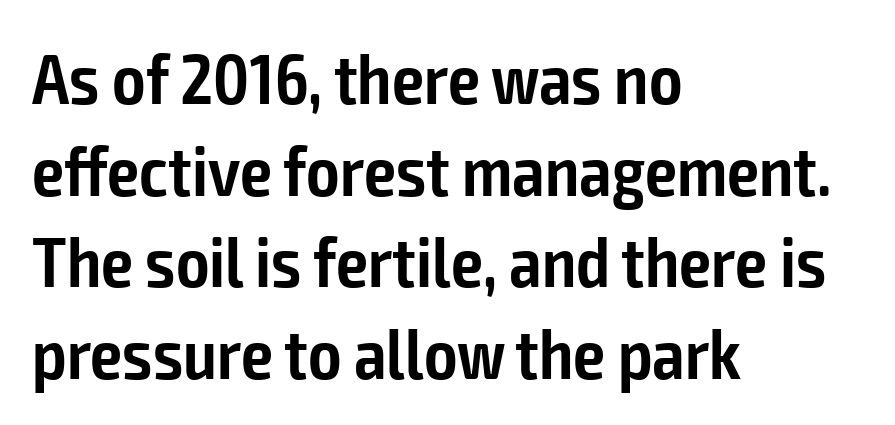
Q: Is the text bold? A: Semi-bold.
Q: Is the text italic (slanted)? A: No, it is upright.
Q: Is the typeface a serif or a sans-serif typeface? A: Sans-serif.
Q: Is the text underlined? A: No.
Q: How is the paragraph aligned? A: Left-aligned.
Q: Is the spacing between letters normal or unusually wide? A: Normal.
Q: Is the spacing between lines tight, normal or loose? A: Normal.
Q: Width (condensed, normal, or wide)? A: Condensed.
Q: Stroke contrast? A: Low.
Q: x-height? A: Medium.
Q: Monospaced? A: No.
